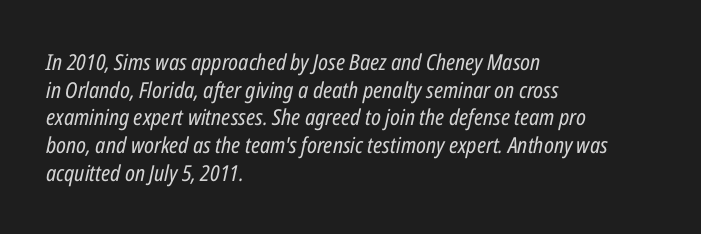
Q: Is the text bold? A: No.
Q: Is the text italic (slanted)? A: Yes, it leans right by about 12 degrees.
Q: Is the text underlined? A: No.
Q: How is the paragraph aligned? A: Left-aligned.
Q: Is the spacing between letters normal or unusually wide? A: Normal.
Q: Is the spacing between lines tight, normal or loose? A: Normal.
